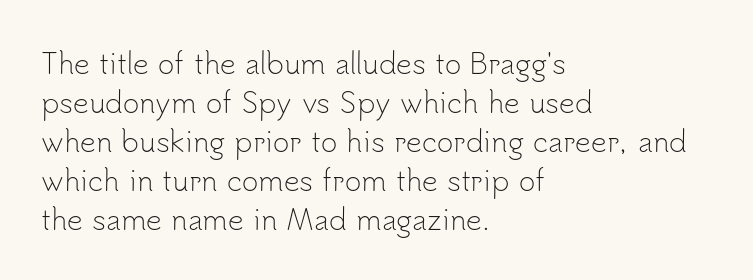
{"serif": "no", "italic": "no", "bold": "no", "weight": "light", "width": "normal", "stroke_contrast": "low", "x_height": "small", "monospaced": "no", "underline": "no", "align": "left", "line_spacing": "normal", "line_spacing_ratio": 1.39, "letter_spacing": "normal", "letter_spacing_em": 0.0, "glyph_px": 28}
